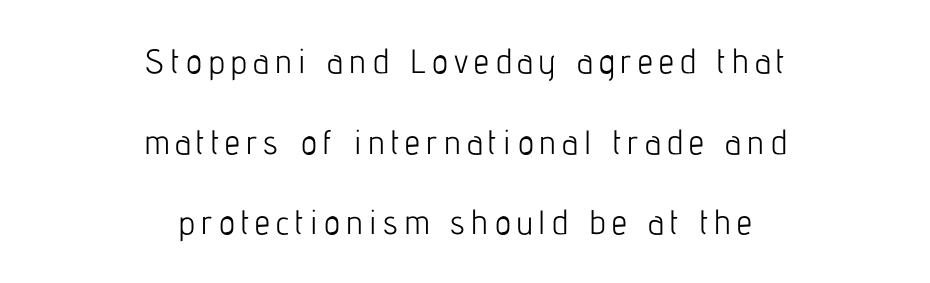
The image shows 34 px light, condensed sans-serif type, upright; set centered, loose line spacing (2.37x), not underlined; low stroke contrast and a medium x-height.
